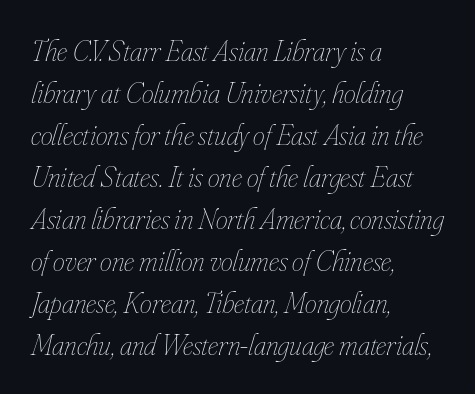
{"italic": "yes", "lean": "right", "slant_degrees": 16, "bold": "no", "weight": "thin", "width": "condensed", "stroke_contrast": "low", "x_height": "small", "monospaced": "no", "underline": "no", "align": "left", "line_spacing": "normal", "line_spacing_ratio": 1.4, "letter_spacing": "normal", "letter_spacing_em": 0.0, "glyph_px": 30}
